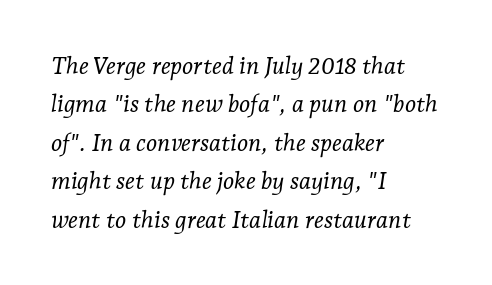
Each stroke keeps to a modest, everyday thickness or less. Tall strokes in this sample are angled rather than plumb. Honestly, there is no underline to notice here at all. Regular leading. This sample uses plain, unmodified letter spacing.
